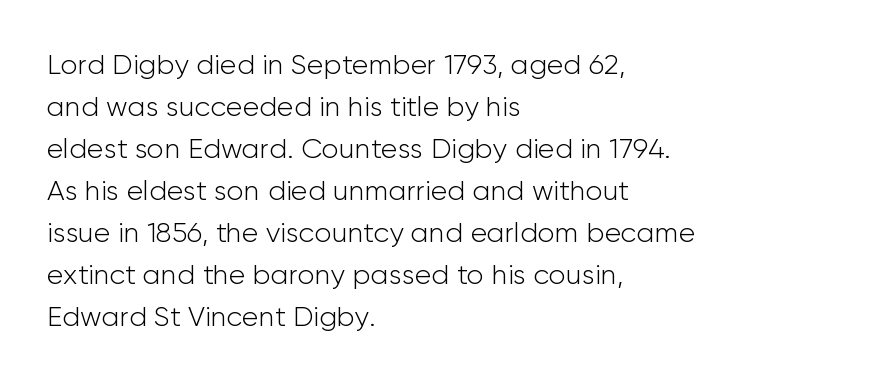
Q: Is the text bold? A: No.
Q: Is the text italic (slanted)? A: No, it is upright.
Q: Is the typeface a serif or a sans-serif typeface? A: Sans-serif.
Q: Is the text underlined? A: No.
Q: How is the paragraph aligned? A: Left-aligned.
Q: Is the spacing between letters normal or unusually wide? A: Normal.
Q: Is the spacing between lines tight, normal or loose? A: Normal.
Q: Width (condensed, normal, or wide)? A: Normal.
Q: Stroke contrast? A: Low.
Q: x-height? A: Medium.
Q: Monospaced? A: No.
